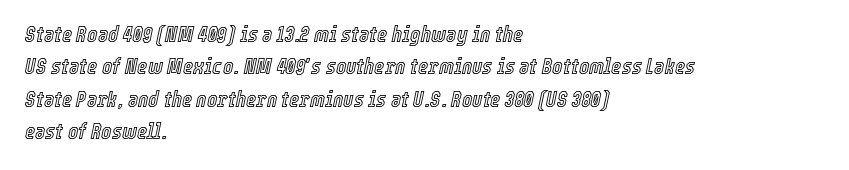
Q: Is the text italic (slanted)? A: Yes, it leans right by about 12 degrees.
Q: Is the text underlined? A: No.
Q: How is the paragraph aligned? A: Left-aligned.
Q: Is the spacing between letters normal or unusually wide? A: Normal.
Q: Is the spacing between lines tight, normal or loose? A: Normal.
